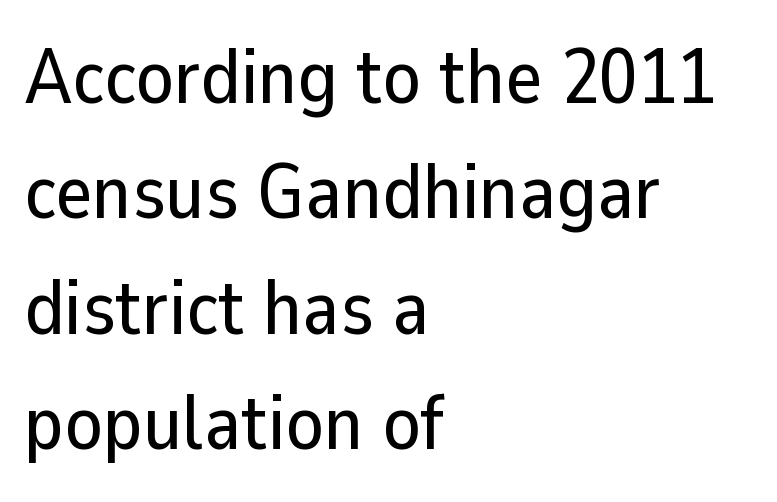
Q: Is the text italic (slanted)? A: No, it is upright.
Q: Is the typeface a serif or a sans-serif typeface? A: Sans-serif.
Q: Is the text underlined? A: No.
Q: How is the paragraph aligned? A: Left-aligned.
Q: Is the spacing between letters normal or unusually wide? A: Normal.
Q: Is the spacing between lines tight, normal or loose? A: Normal.
Q: Width (condensed, normal, or wide)? A: Normal.
Q: Stroke contrast? A: Low.
Q: x-height? A: Medium.
Q: Monospaced? A: No.
